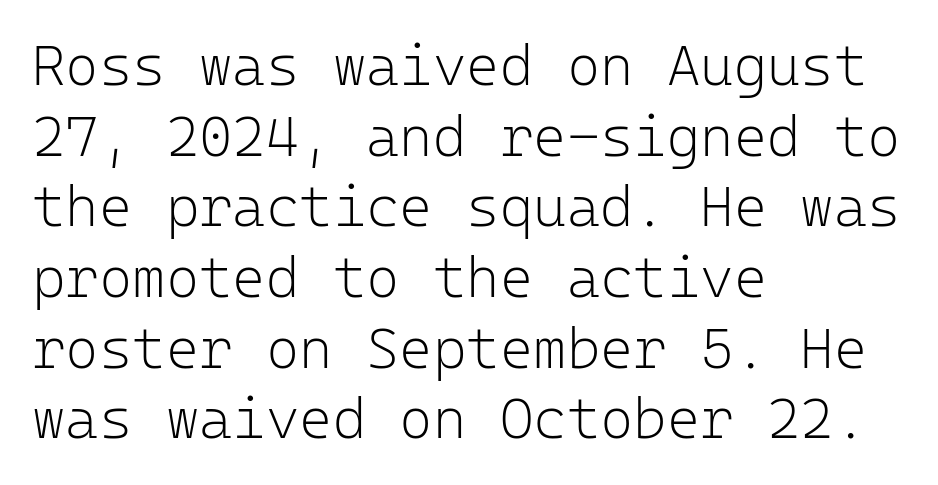
{"serif": "no", "italic": "no", "bold": "no", "weight": "light", "width": "normal", "stroke_contrast": "low", "x_height": "medium", "monospaced": "yes", "underline": "no", "align": "left", "line_spacing_ratio": 1.24, "letter_spacing": "normal", "letter_spacing_em": 0.0, "glyph_px": 57}
